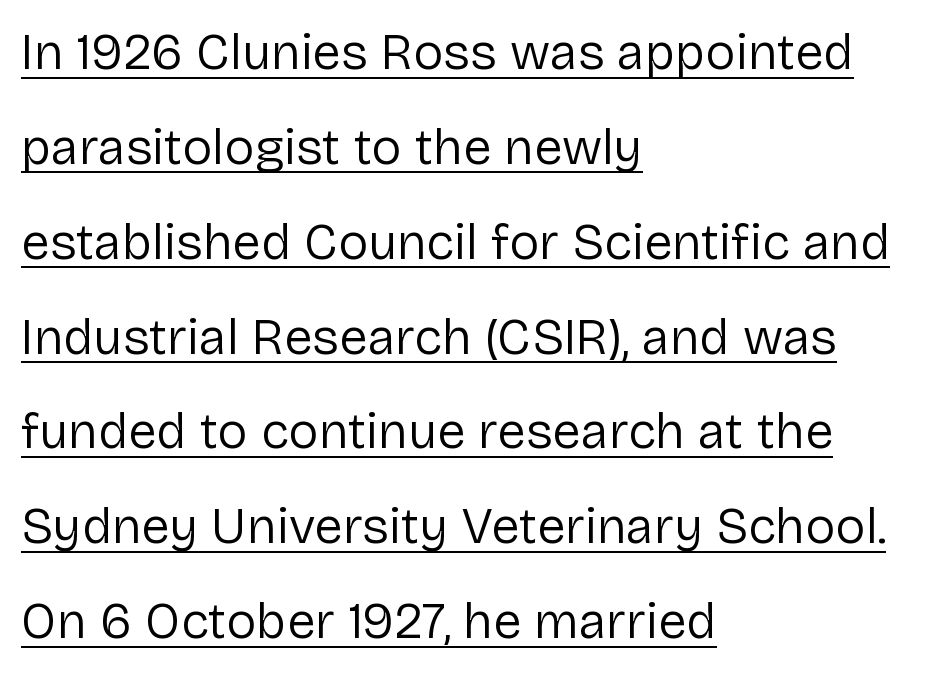
Caption: multi-line text, flush left, ragged right. The passage shown is typed in a proportional face where columns would drift. Compared with undecorated copy, this sample adds a rule below the words. In terms of posture, this sample is upright. The typeface has the unassuming heft of standard copy or less. The passage shown is typeset with a sans-serif family.
